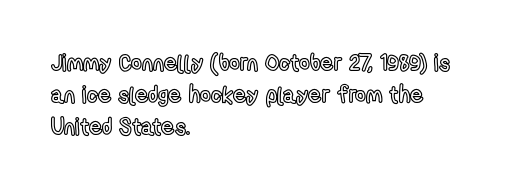
Does the leading feel generous? No, just average. The paragraph shown leans on its left margin. The string is rendered with underlining switched off. Here the glyphs are tracked normally, forming tight word shapes. The font's upright variant was chosen for this text.
